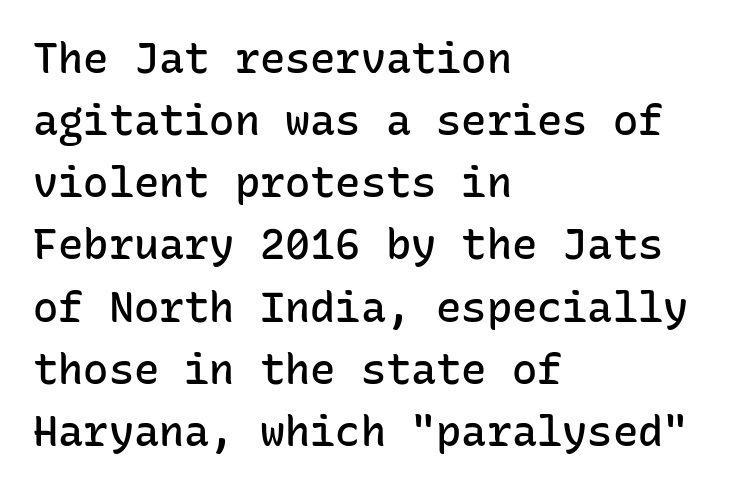
{"serif": "no", "italic": "no", "bold": "semi", "weight": "semibold", "width": "normal", "stroke_contrast": "low", "x_height": "medium", "monospaced": "yes", "underline": "no", "align": "left", "line_spacing": "normal", "line_spacing_ratio": 1.48, "letter_spacing": "normal", "letter_spacing_em": 0.0, "glyph_px": 42}
